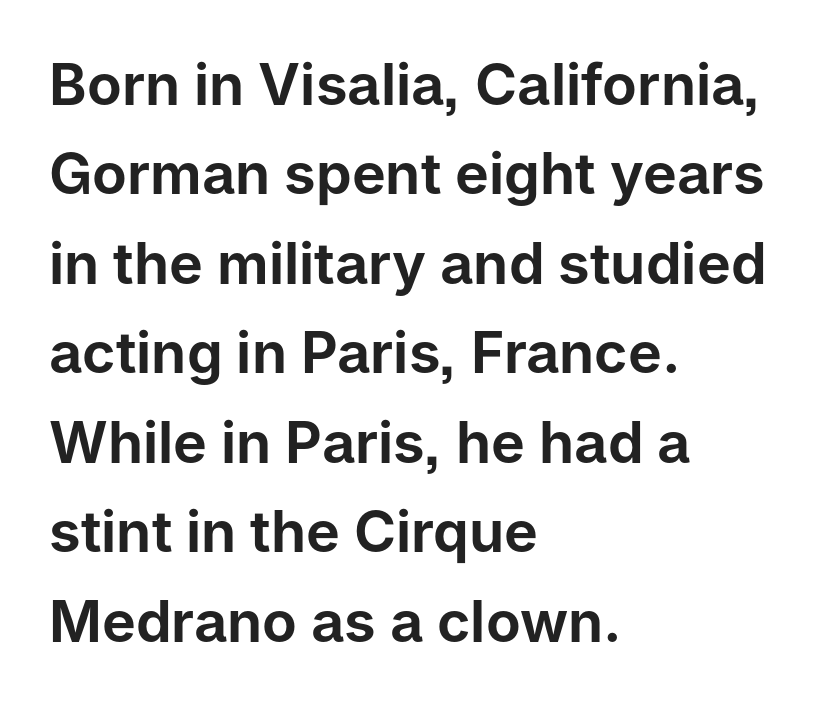
{"serif": "no", "italic": "no", "width": "normal", "stroke_contrast": "low", "x_height": "medium", "monospaced": "no", "underline": "no", "align": "left", "line_spacing": "normal", "line_spacing_ratio": 1.57, "letter_spacing": "normal", "letter_spacing_em": 0.0, "glyph_px": 57}
